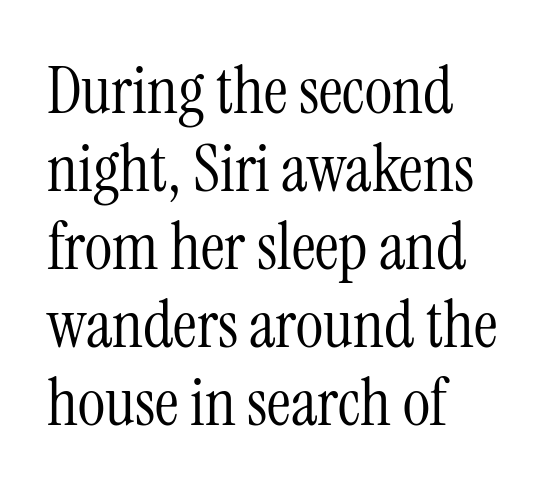
{"serif": "yes", "italic": "no", "bold": "no", "weight": "light", "width": "condensed", "stroke_contrast": "medium", "x_height": "medium", "monospaced": "no", "underline": "no", "align": "left", "line_spacing_ratio": 1.18, "letter_spacing": "normal", "letter_spacing_em": 0.0, "glyph_px": 66}
